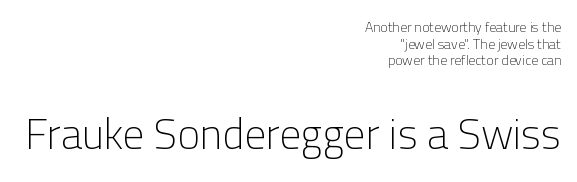
{"serif": "no", "italic": "no", "bold": "no", "weight": "light", "width": "normal", "stroke_contrast": "low", "x_height": "medium", "monospaced": "no", "underline": "no", "align": "right", "line_spacing_ratio": 1.18, "letter_spacing": "normal", "letter_spacing_em": 0.0, "larger_block": "second", "size_ratio": 3.07, "glyph_px": 43}
